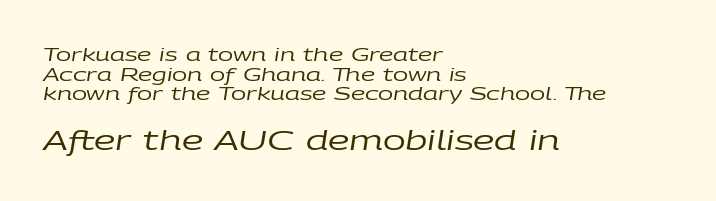
{"italic": "yes", "lean": "right", "slant_degrees": 9, "bold": "no", "underline": "no", "align": "left", "line_spacing": "tight", "line_spacing_ratio": 1.09, "letter_spacing": "normal", "letter_spacing_em": 0.0, "larger_block": "second", "size_ratio": 1.5, "glyph_px": 27}
